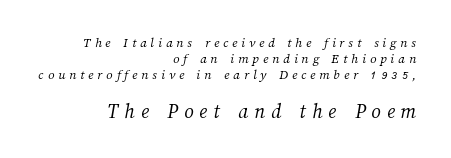
Q: Is the text bold? A: No.
Q: Is the text underlined? A: No.
Q: How is the paragraph aligned? A: Right-aligned.
Q: Is the spacing between letters normal or unusually wide? A: Unusually wide.
Q: Which block of text is set in a larger size, the first (top) or the second (bottom)? A: The second (bottom) one.
